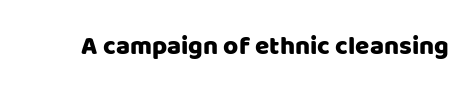
The image shows 26 px text type, upright; set normal letter spacing, not underlined.
